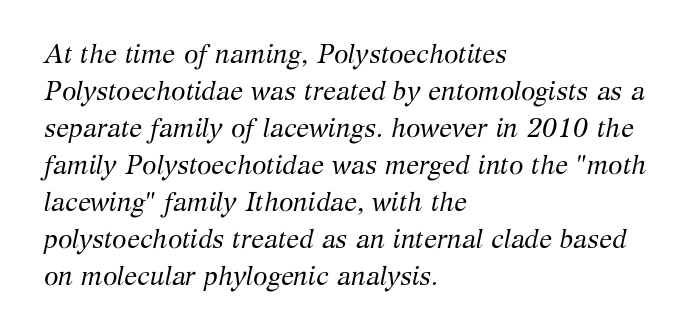
Q: Is the text bold? A: No.
Q: Is the text italic (slanted)? A: Yes, it leans right by about 12 degrees.
Q: Is the text underlined? A: No.
Q: How is the paragraph aligned? A: Left-aligned.
Q: Is the spacing between letters normal or unusually wide? A: Normal.
Q: Is the spacing between lines tight, normal or loose? A: Normal.
